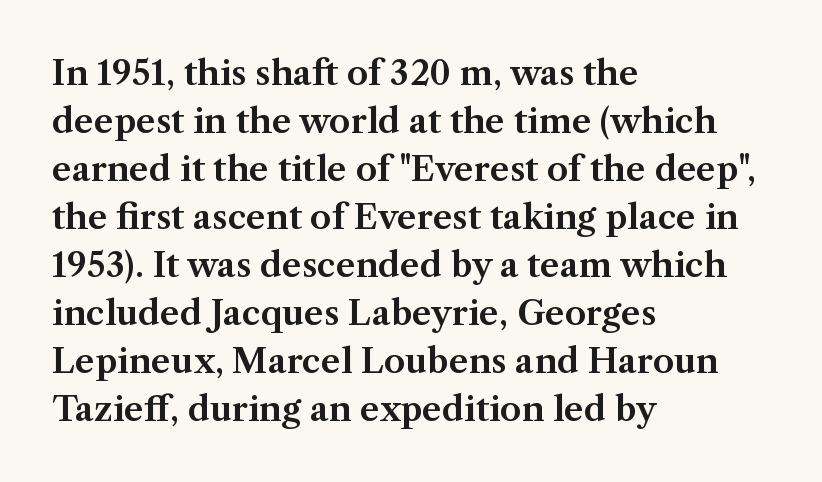
Q: Is the text italic (slanted)? A: No, it is upright.
Q: Is the typeface a serif or a sans-serif typeface? A: Serif.
Q: Is the text underlined? A: No.
Q: How is the paragraph aligned? A: Left-aligned.
Q: Is the spacing between letters normal or unusually wide? A: Normal.
Q: Is the spacing between lines tight, normal or loose? A: Normal.
Q: Width (condensed, normal, or wide)? A: Normal.
Q: Stroke contrast? A: Medium.
Q: x-height? A: Medium.
Q: Monospaced? A: No.
